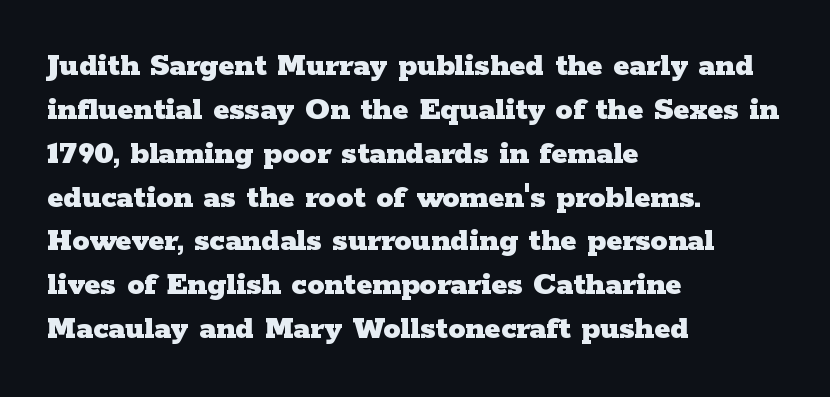
The image shows 34 px heavy, wide serif type, upright; set left-aligned, normal line spacing (1.29x), normal letter spacing, not underlined; low stroke contrast and a medium x-height.
